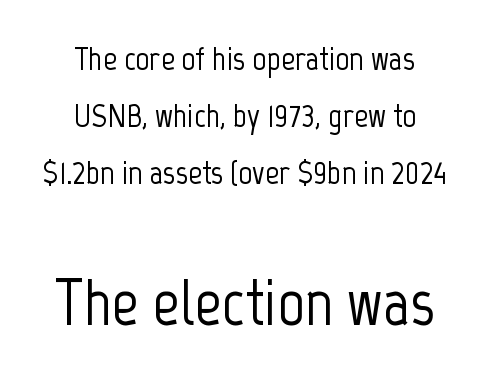
{"serif": "no", "italic": "no", "width": "condensed", "stroke_contrast": "low", "x_height": "medium", "monospaced": "no", "underline": "no", "align": "center", "line_spacing": "normal", "line_spacing_ratio": 1.67, "letter_spacing": "normal", "letter_spacing_em": 0.0, "larger_block": "second", "size_ratio": 1.97, "glyph_px": 67}
